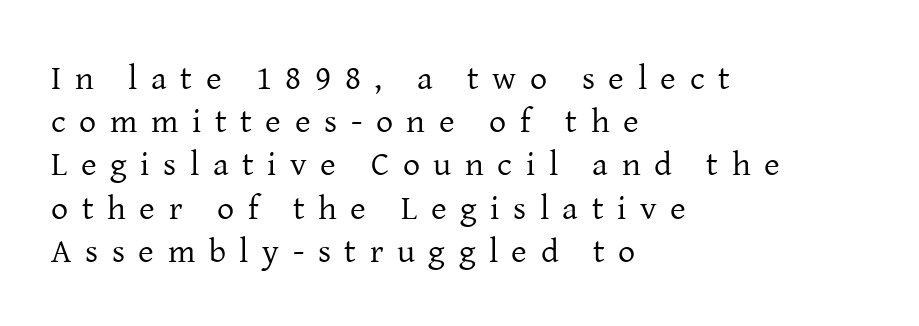
{"serif": "yes", "italic": "no", "bold": "no", "weight": "regular", "width": "normal", "stroke_contrast": "low", "x_height": "medium", "monospaced": "no", "underline": "no", "align": "left", "line_spacing": "normal", "line_spacing_ratio": 1.27, "letter_spacing": "wide", "letter_spacing_em": 0.4, "glyph_px": 34}
